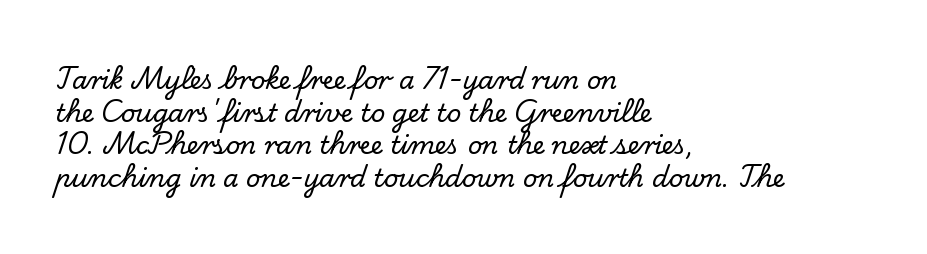
Q: Is the text italic (slanted)? A: Yes.
Q: Is the text underlined? A: No.
Q: How is the paragraph aligned? A: Left-aligned.
Q: Is the spacing between letters normal or unusually wide? A: Normal.
Q: Is the spacing between lines tight, normal or loose? A: Normal.
